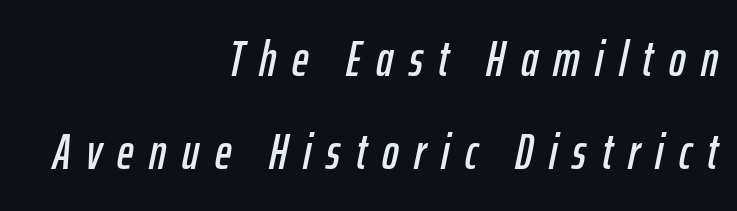
The image shows 50 px condensed type, italic (leaning right); set right-aligned, line spacing 1.87x, unusually wide letter spacing (+0.31 em), not underlined; low stroke contrast and a medium x-height.
